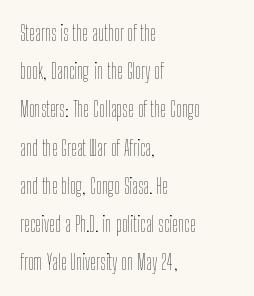
{"italic": "no", "bold": "no", "underline": "no", "align": "left", "line_spacing_ratio": 1.82, "letter_spacing": "normal", "letter_spacing_em": 0.0, "glyph_px": 21}
